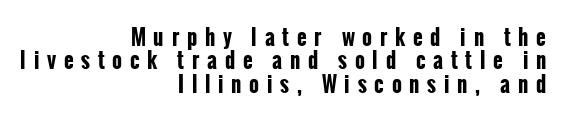
The image shows 21 px bold type, upright; set right-aligned, tight line spacing (1.11x), unusually wide letter spacing (+0.37 em), not underlined.
